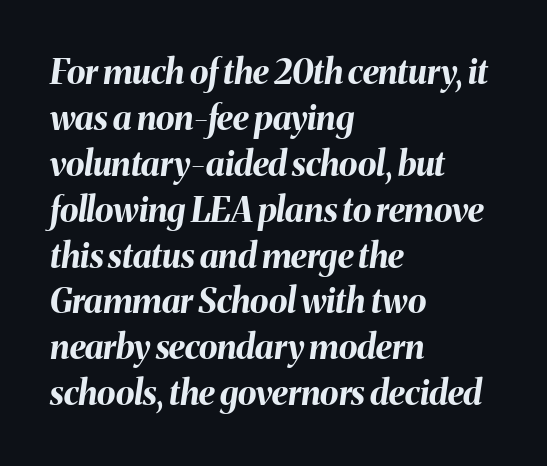
The image shows 34 px bold type, italic (leaning right); set left-aligned, normal line spacing (1.35x), normal letter spacing, not underlined; medium stroke contrast and a medium x-height.
